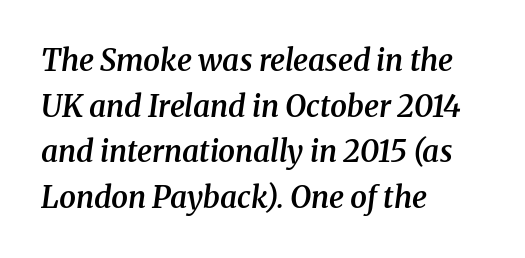
{"serif": "yes", "italic": "yes", "lean": "right", "slant_degrees": 8, "bold": "semi", "weight": "semibold", "width": "normal", "stroke_contrast": "medium", "x_height": "medium", "monospaced": "no", "underline": "no", "align": "left", "line_spacing": "normal", "line_spacing_ratio": 1.52, "letter_spacing": "normal", "letter_spacing_em": 0.0, "glyph_px": 30}
